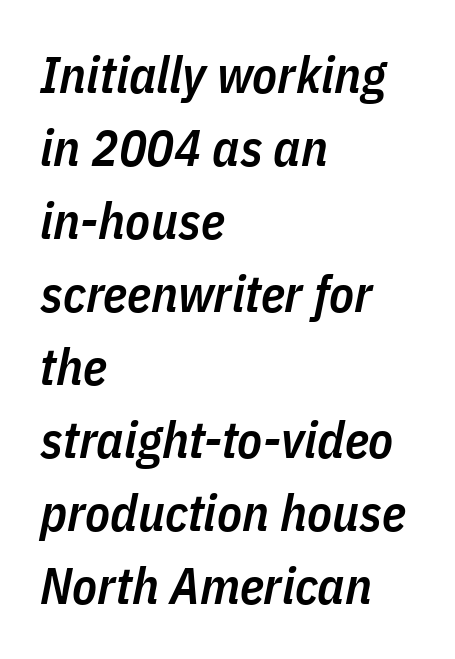
The image shows 51 px semibold, condensed type, italic (leaning right); set left-aligned, normal line spacing (1.43x), normal letter spacing, not underlined; low stroke contrast and a medium x-height.
